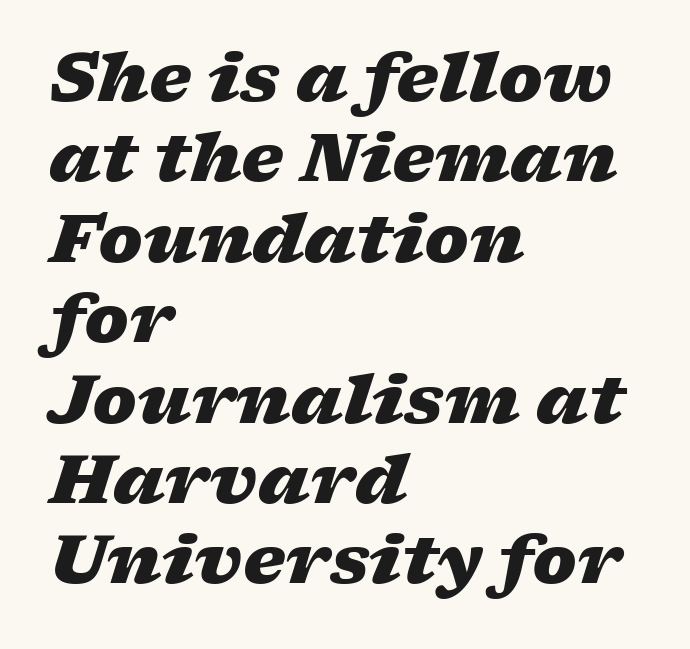
The image shows 67 px heavy, wide type, italic (leaning right); set left-aligned, line spacing 1.2x, normal letter spacing, not underlined; low stroke contrast and a medium x-height.
